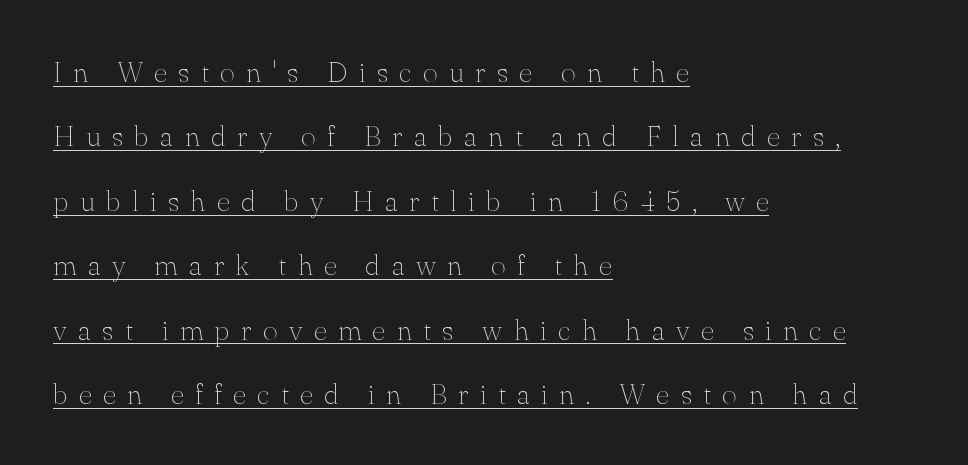
Q: Is the text bold? A: No.
Q: Is the text italic (slanted)? A: No, it is upright.
Q: Is the typeface a serif or a sans-serif typeface? A: Serif.
Q: Is the text underlined? A: Yes.
Q: How is the paragraph aligned? A: Left-aligned.
Q: Is the spacing between letters normal or unusually wide? A: Unusually wide.
Q: Is the spacing between lines tight, normal or loose? A: Loose.
Q: Width (condensed, normal, or wide)? A: Normal.
Q: Stroke contrast? A: Medium.
Q: x-height? A: Small.
Q: Monospaced? A: No.
